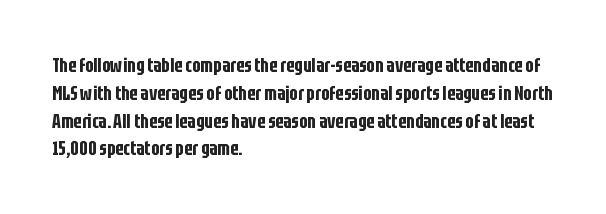
{"italic": "no", "underline": "no", "align": "left", "line_spacing": "normal", "line_spacing_ratio": 1.39, "letter_spacing": "normal", "letter_spacing_em": 0.0, "glyph_px": 20}
